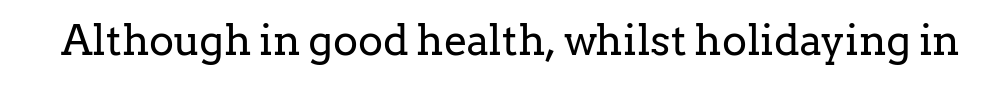
This rendering employs a face with finishing strokes, i.e., a serif. Ink coverage per letter is moderate at most. Nothing unusual about the tracking: characters are spaced as the font intends. Each row of text sits above clean, open space.
